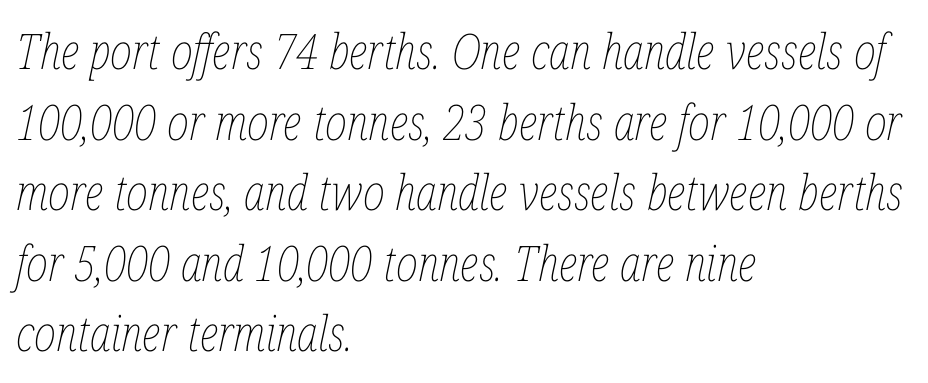
Spacing verdict: proportional, widths tailored to each character. A typesetter would mark this as italic. Bare-footed words on every line. No extra ink here — the face is not bold.
